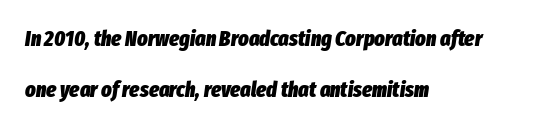
Baseline-to-baseline distance is far greater than the letter height. The passage shown is emphatically bold. The type is set solid horizontally, with unmodified tracking. Check under the words: just untouched page. Does the lettering tilt? It does — this is italic. The lines in this sample share a left origin and differ only in where they stop.
